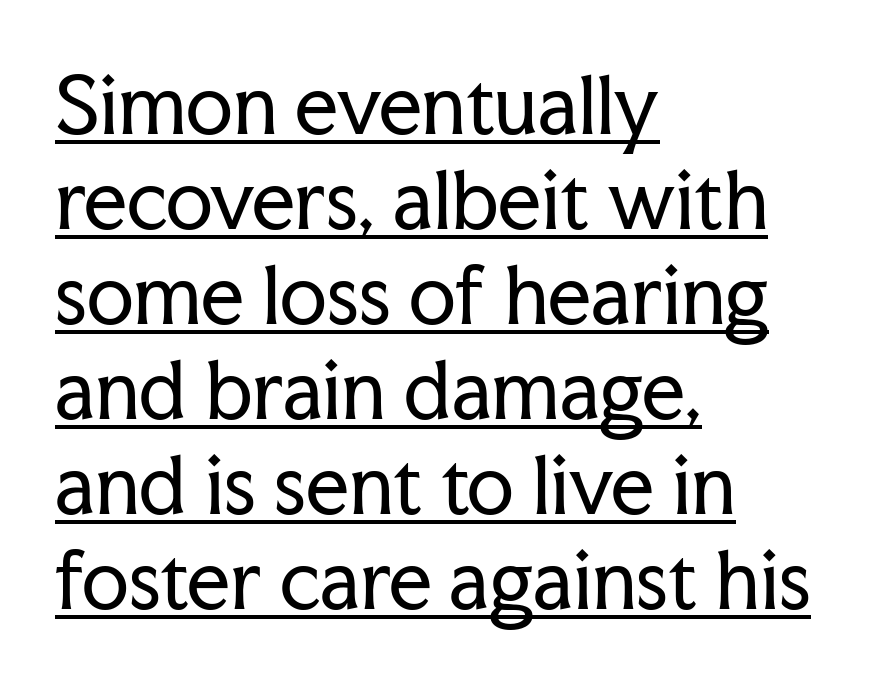
The image shows 76 px regular-weight serif type, upright; set left-aligned, normal line spacing (1.25x), normal letter spacing, underlined; low stroke contrast and a medium x-height.
